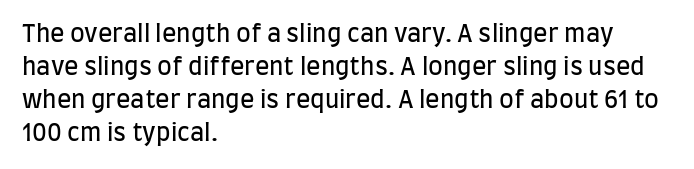
Horizontally, the lines are justified to the leading edge only. A roman cut, with each character standing at attention. The lines sit at an ordinary, default distance from one another. The font sits on the lighter half of the weight spectrum, regular included. Just letters on the line, the space beneath them empty. Standard letterfit; no display-style spreading of the glyphs.
